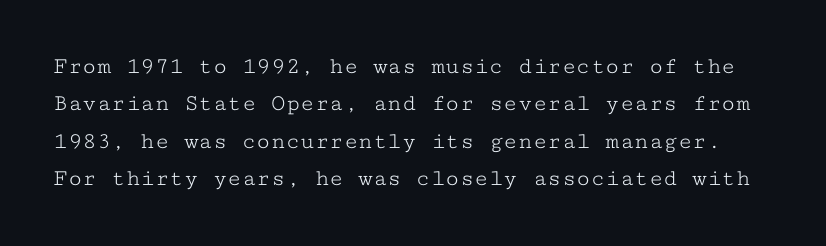
{"italic": "no", "bold": "no", "underline": "no", "line_spacing": "normal", "line_spacing_ratio": 1.56, "letter_spacing": "normal", "letter_spacing_em": 0.0, "glyph_px": 24}
